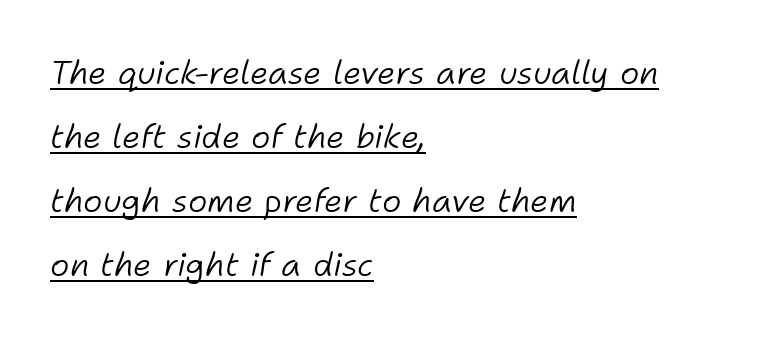
{"italic": "yes", "lean": "right", "slant_degrees": 11, "bold": "no", "weight": "light", "width": "normal", "stroke_contrast": "low", "x_height": "medium", "monospaced": "no", "underline": "yes", "align": "left", "line_spacing": "loose", "line_spacing_ratio": 1.94, "letter_spacing": "normal", "letter_spacing_em": 0.0, "glyph_px": 33}
